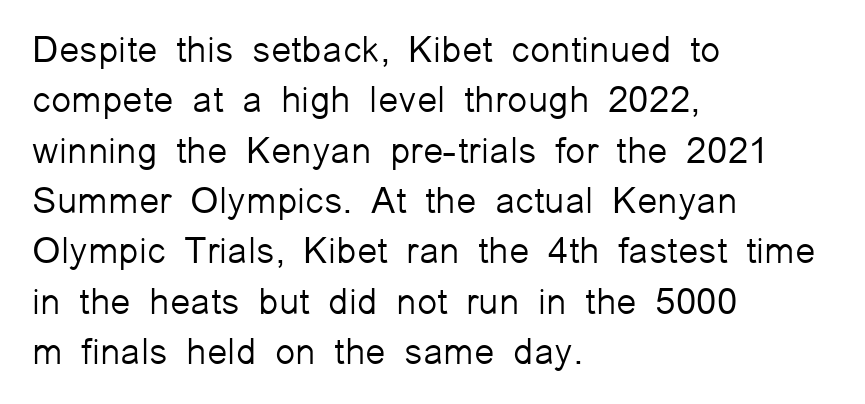
Q: Is the text bold? A: No.
Q: Is the text italic (slanted)? A: No, it is upright.
Q: Is the typeface a serif or a sans-serif typeface? A: Sans-serif.
Q: Is the text underlined? A: No.
Q: How is the paragraph aligned? A: Left-aligned.
Q: Is the spacing between letters normal or unusually wide? A: Normal.
Q: Is the spacing between lines tight, normal or loose? A: Normal.
Q: Width (condensed, normal, or wide)? A: Normal.
Q: Stroke contrast? A: Low.
Q: x-height? A: Medium.
Q: Monospaced? A: No.
